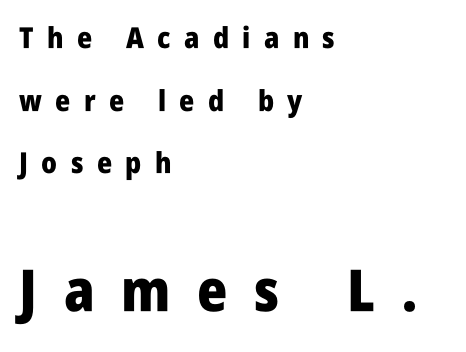
Line starts are locked; line ends wander. The gaps between neighbouring characters are conspicuously large. Tall strokes in this sample are plumb rather than angled. Varying glyph widths throughout — classic text-font behaviour. Regarding leading, the lines here are spaced well apart.
